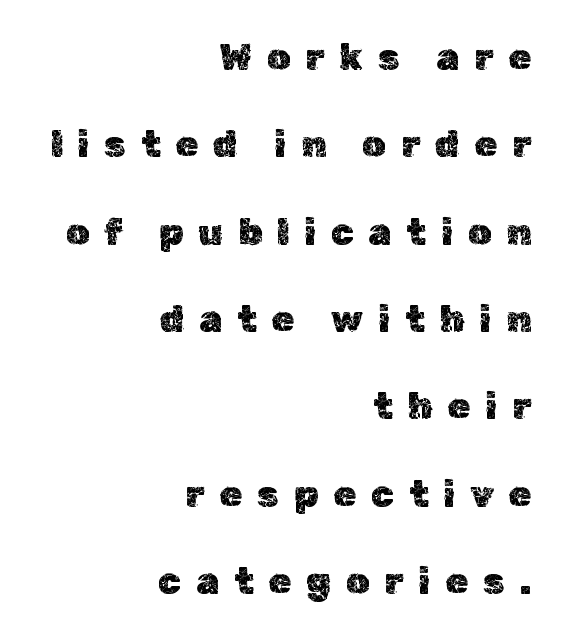
Q: Is the text italic (slanted)? A: No, it is upright.
Q: Is the text underlined? A: No.
Q: How is the paragraph aligned? A: Right-aligned.
Q: Is the spacing between letters normal or unusually wide? A: Unusually wide.
Q: Is the spacing between lines tight, normal or loose? A: Loose.
Q: Width (condensed, normal, or wide)? A: Normal.
Q: x-height? A: Medium.
Q: Monospaced? A: No.
